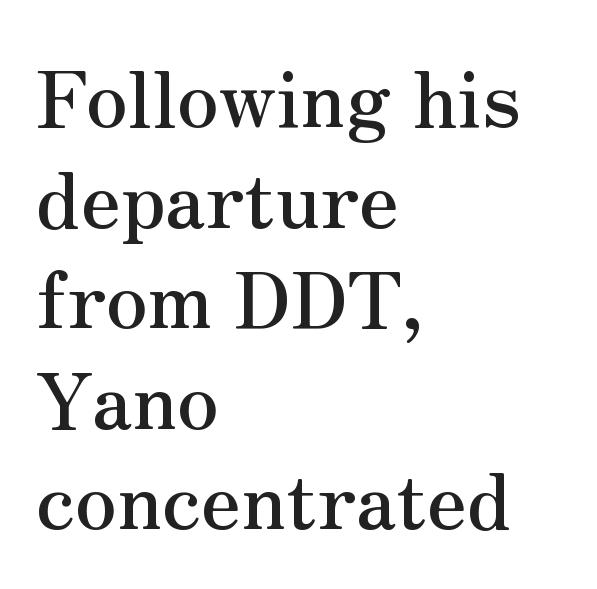
{"serif": "yes", "italic": "no", "width": "normal", "stroke_contrast": "medium", "x_height": "small", "monospaced": "no", "underline": "no", "align": "left", "line_spacing": "normal", "line_spacing_ratio": 1.29, "letter_spacing": "normal", "letter_spacing_em": 0.0, "glyph_px": 78}
